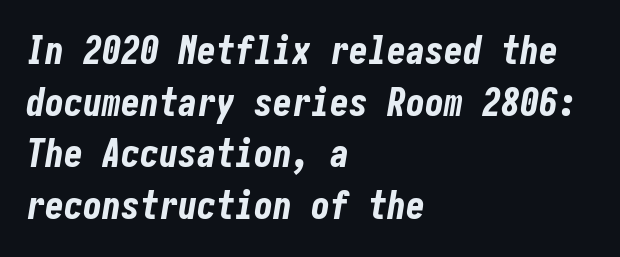
Q: Is the text bold? A: Yes.
Q: Is the text italic (slanted)? A: Yes, it leans right by about 10 degrees.
Q: Is the text underlined? A: No.
Q: How is the paragraph aligned? A: Left-aligned.
Q: Is the spacing between letters normal or unusually wide? A: Normal.
Q: Is the spacing between lines tight, normal or loose? A: Normal.
Q: Width (condensed, normal, or wide)? A: Condensed.
Q: Stroke contrast? A: Low.
Q: x-height? A: Medium.
